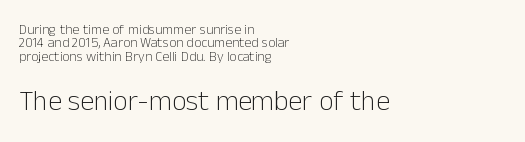
The image shows 28 px light sans-serif type, upright; set left-aligned, tight line spacing (0.95x), normal letter spacing, not underlined; the second (bottom) block is 2.0x larger; low stroke contrast and a medium x-height.
